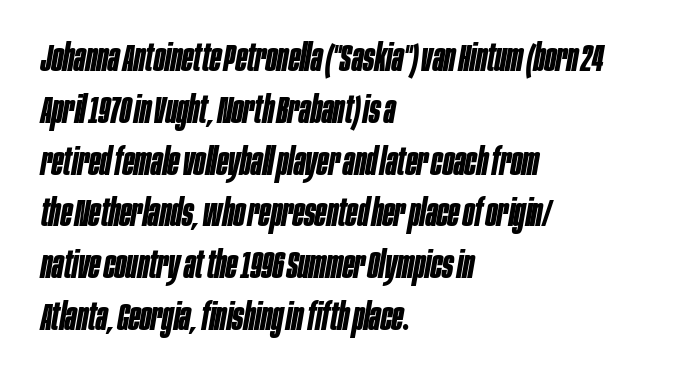
If you measured baseline to baseline, you'd find a middling distance. The rag falls on the right side of this text block. It's the slanting kind of type. Students, this is bold: see how much ink each stroke carries. Check under the words: just untouched page. Nobody touched the tracking dial on this one.
